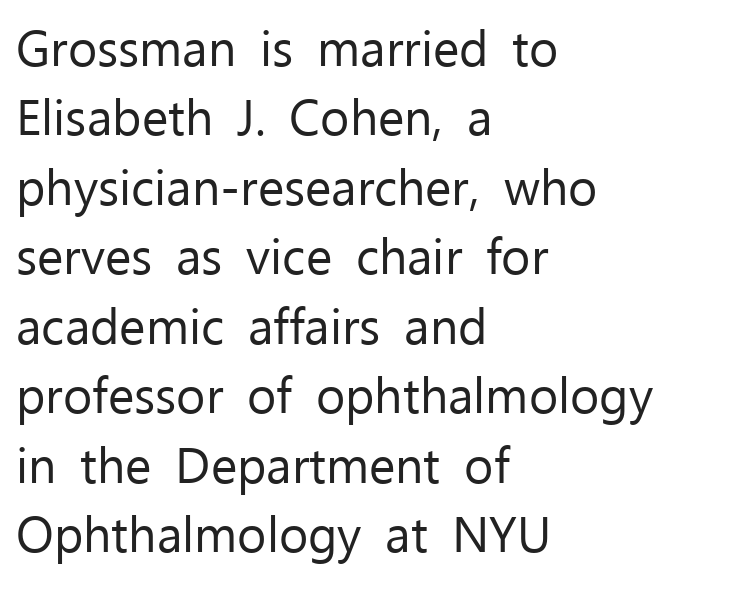
Q: Is the text bold? A: No.
Q: Is the text italic (slanted)? A: No, it is upright.
Q: Is the typeface a serif or a sans-serif typeface? A: Sans-serif.
Q: Is the text underlined? A: No.
Q: How is the paragraph aligned? A: Left-aligned.
Q: Is the spacing between letters normal or unusually wide? A: Normal.
Q: Is the spacing between lines tight, normal or loose? A: Normal.
Q: Width (condensed, normal, or wide)? A: Normal.
Q: Stroke contrast? A: Low.
Q: x-height? A: Medium.
Q: Monospaced? A: No.
